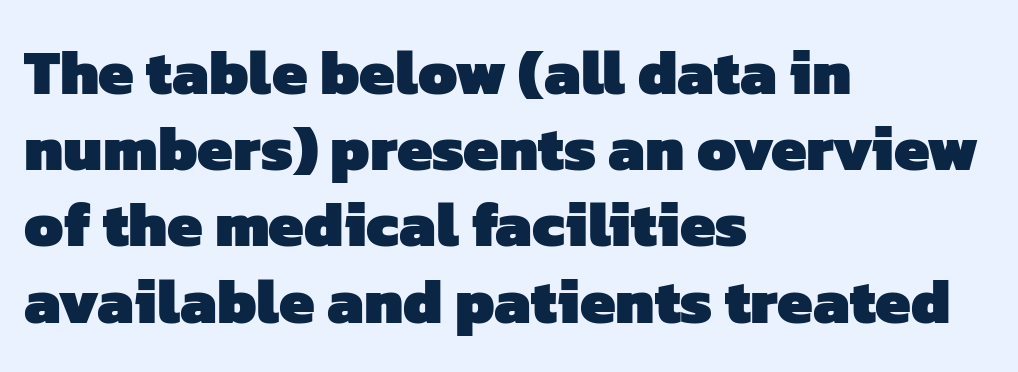
The image shows 63 px heavy sans-serif type; set left-aligned, line spacing 1.21x, normal letter spacing, not underlined; low stroke contrast and a medium x-height.
